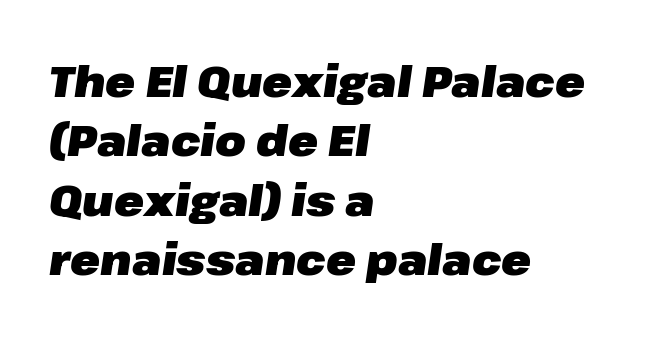
Q: Is the text bold? A: Yes.
Q: Is the text italic (slanted)? A: Yes, it leans right by about 8 degrees.
Q: Is the text underlined? A: No.
Q: How is the paragraph aligned? A: Left-aligned.
Q: Is the spacing between letters normal or unusually wide? A: Normal.
Q: Is the spacing between lines tight, normal or loose? A: Normal.
Q: Width (condensed, normal, or wide)? A: Normal.
Q: Stroke contrast? A: Low.
Q: x-height? A: Medium.
Q: Monospaced? A: No.
